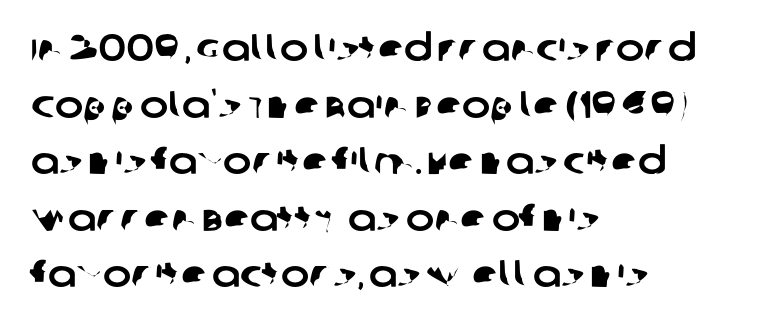
Q: Is the typeface a serif or a sans-serif typeface? A: Sans-serif.
Q: Is the text underlined? A: No.
Q: How is the paragraph aligned? A: Left-aligned.
Q: Is the spacing between letters normal or unusually wide? A: Normal.
Q: Is the spacing between lines tight, normal or loose? A: Normal.
Q: Width (condensed, normal, or wide)? A: Normal.
Q: Stroke contrast? A: Low.
Q: x-height? A: Large.
Q: Monospaced? A: No.
